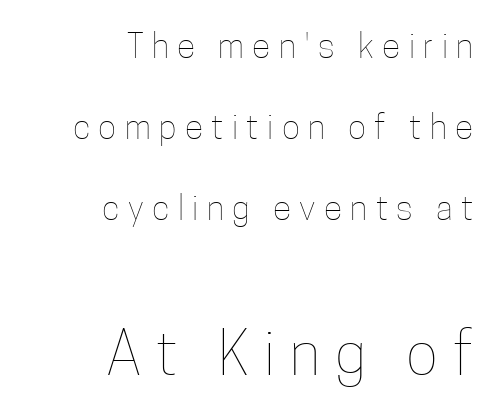
Q: Is the text bold? A: No.
Q: Is the text italic (slanted)? A: No, it is upright.
Q: Is the text underlined? A: No.
Q: How is the paragraph aligned? A: Right-aligned.
Q: Is the spacing between letters normal or unusually wide? A: Unusually wide.
Q: Is the spacing between lines tight, normal or loose? A: Loose.
Q: Which block of text is set in a larger size, the first (top) or the second (bottom)? A: The second (bottom) one.
Q: Width (condensed, normal, or wide)? A: Condensed.
Q: Stroke contrast? A: Low.
Q: x-height? A: Medium.
Q: Monospaced? A: No.
